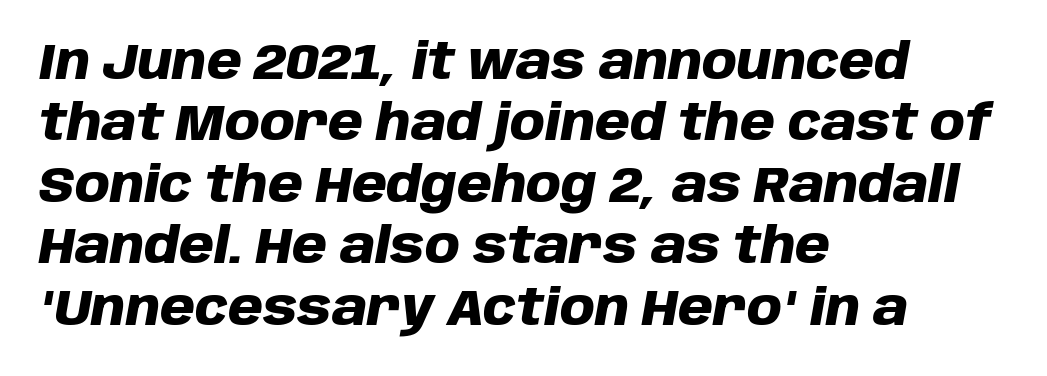
Q: Is the text bold? A: Yes.
Q: Is the text italic (slanted)? A: Yes, it leans right by about 10 degrees.
Q: Is the text underlined? A: No.
Q: How is the paragraph aligned? A: Left-aligned.
Q: Is the spacing between letters normal or unusually wide? A: Normal.
Q: Width (condensed, normal, or wide)? A: Normal.
Q: Stroke contrast? A: Low.
Q: x-height? A: Large.
Q: Monospaced? A: No.
